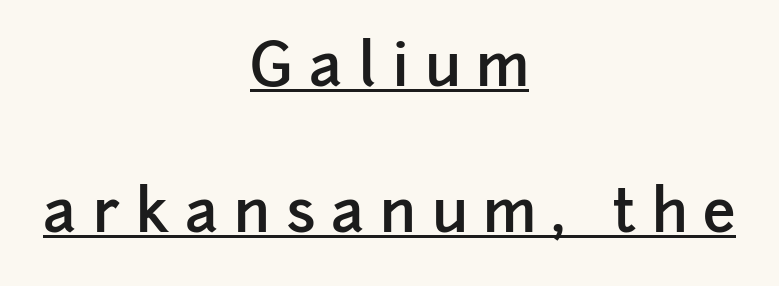
{"serif": "no", "italic": "no", "bold": "semi", "weight": "semibold", "width": "normal", "stroke_contrast": "low", "x_height": "medium", "monospaced": "no", "underline": "yes", "align": "center", "line_spacing": "loose", "line_spacing_ratio": 2.47, "letter_spacing": "wide", "letter_spacing_em": 0.27, "glyph_px": 59}
